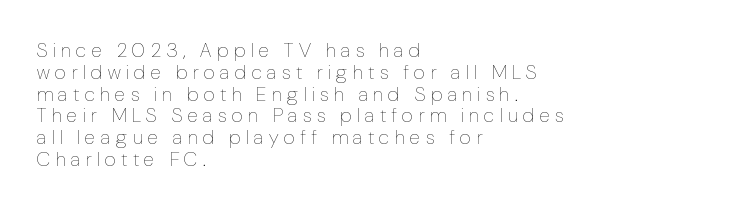
Q: Is the text bold? A: No.
Q: Is the text italic (slanted)? A: No, it is upright.
Q: Is the text underlined? A: No.
Q: How is the paragraph aligned? A: Left-aligned.
Q: Is the spacing between letters normal or unusually wide? A: Unusually wide.
Q: Is the spacing between lines tight, normal or loose? A: Tight.
